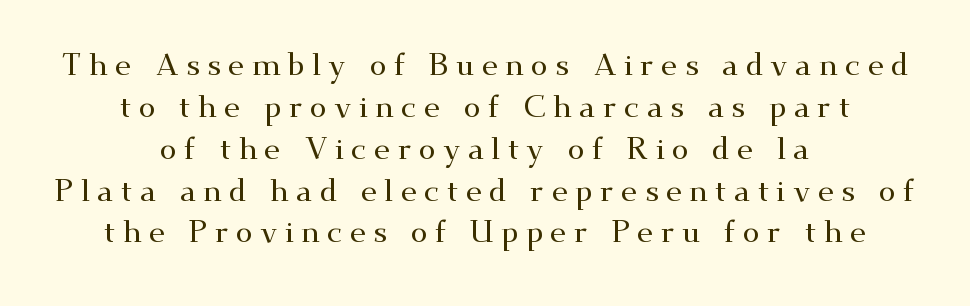
Q: Is the text italic (slanted)? A: No, it is upright.
Q: Is the typeface a serif or a sans-serif typeface? A: Serif.
Q: Is the text underlined? A: No.
Q: How is the paragraph aligned? A: Centered.
Q: Is the spacing between letters normal or unusually wide? A: Unusually wide.
Q: Is the spacing between lines tight, normal or loose? A: Normal.
Q: Width (condensed, normal, or wide)? A: Wide.
Q: Stroke contrast? A: Medium.
Q: x-height? A: Small.
Q: Monospaced? A: No.
